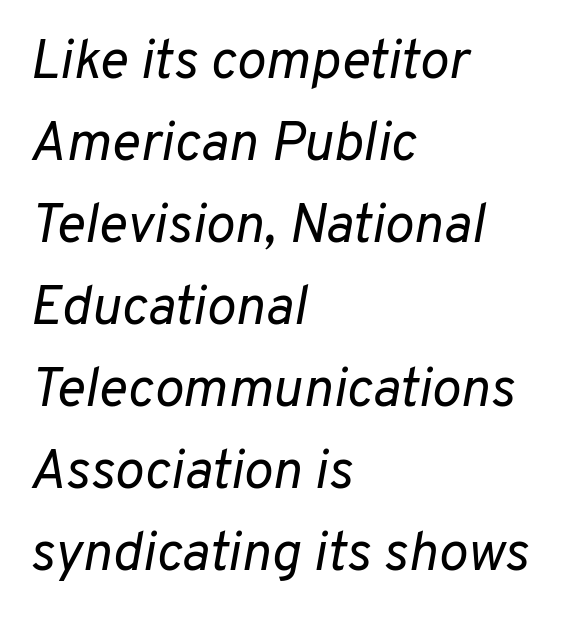
The image shows 55 px regular-weight type, italic (leaning right); set left-aligned, normal line spacing (1.49x), normal letter spacing, not underlined; low stroke contrast and a medium x-height.
